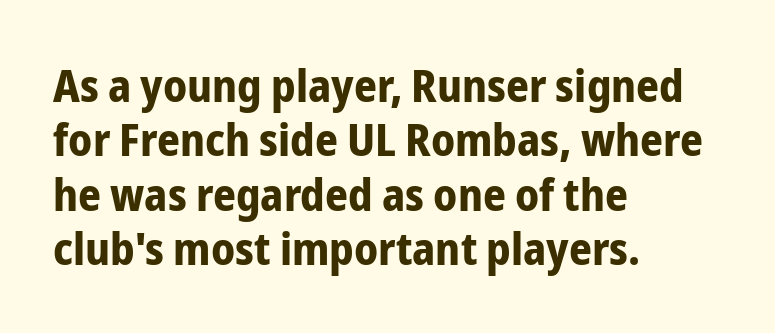
Q: Is the text bold? A: Yes.
Q: Is the text italic (slanted)? A: No, it is upright.
Q: Is the typeface a serif or a sans-serif typeface? A: Sans-serif.
Q: Is the text underlined? A: No.
Q: How is the paragraph aligned? A: Left-aligned.
Q: Is the spacing between letters normal or unusually wide? A: Normal.
Q: Width (condensed, normal, or wide)? A: Condensed.
Q: Stroke contrast? A: Low.
Q: x-height? A: Medium.
Q: Monospaced? A: No.
